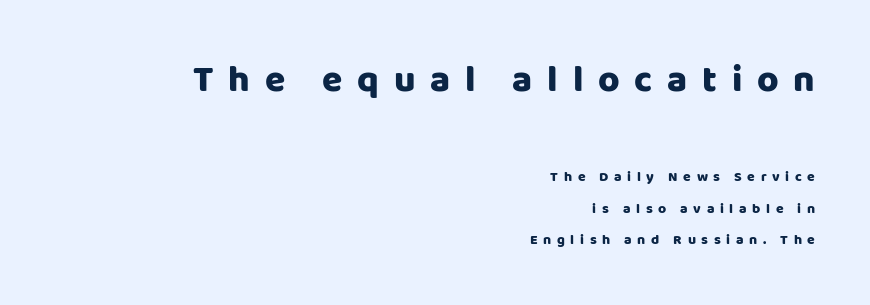
{"serif": "no", "italic": "no", "width": "normal", "stroke_contrast": "low", "x_height": "large", "monospaced": "no", "underline": "no", "align": "right", "line_spacing": "loose", "line_spacing_ratio": 2.24, "letter_spacing": "wide", "letter_spacing_em": 0.4, "larger_block": "first", "size_ratio": 2.64, "glyph_px": 37}
